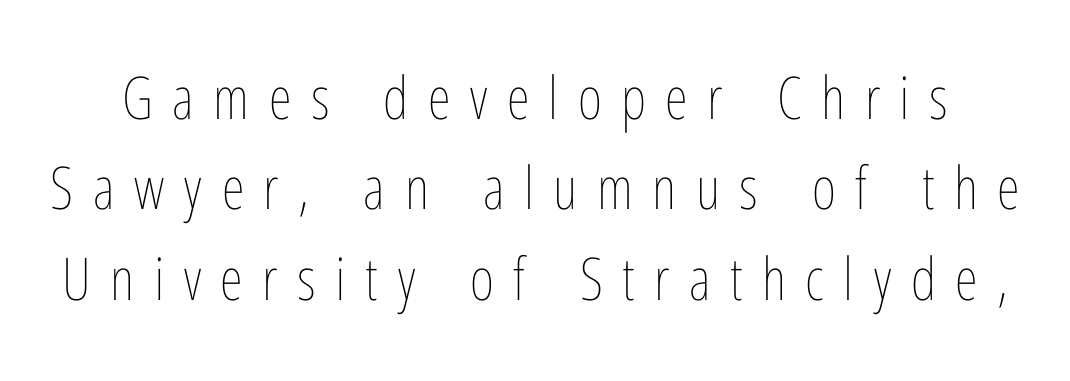
The image shows 59 px thin, condensed type, upright; set normal line spacing (1.53x), unusually wide letter spacing (+0.33 em), not underlined; low stroke contrast and a medium x-height.
